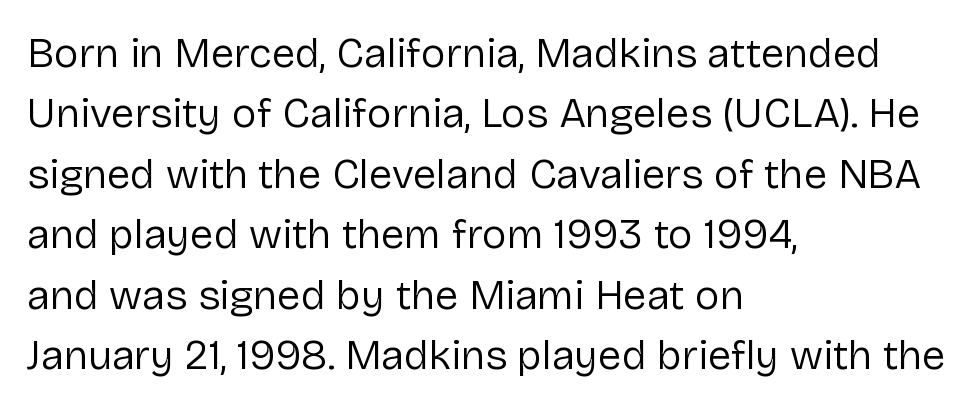
Q: Is the text bold? A: No.
Q: Is the text italic (slanted)? A: No, it is upright.
Q: Is the typeface a serif or a sans-serif typeface? A: Sans-serif.
Q: Is the text underlined? A: No.
Q: How is the paragraph aligned? A: Left-aligned.
Q: Is the spacing between letters normal or unusually wide? A: Normal.
Q: Is the spacing between lines tight, normal or loose? A: Normal.
Q: Width (condensed, normal, or wide)? A: Normal.
Q: Stroke contrast? A: Low.
Q: x-height? A: Medium.
Q: Monospaced? A: No.
